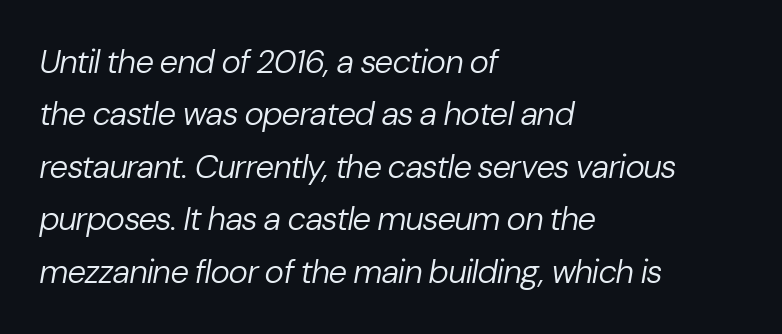
Q: Is the text bold? A: No.
Q: Is the text italic (slanted)? A: Yes, it leans right by about 10 degrees.
Q: Is the text underlined? A: No.
Q: How is the paragraph aligned? A: Left-aligned.
Q: Is the spacing between letters normal or unusually wide? A: Normal.
Q: Is the spacing between lines tight, normal or loose? A: Normal.
Q: Width (condensed, normal, or wide)? A: Normal.
Q: Stroke contrast? A: Low.
Q: x-height? A: Medium.
Q: Monospaced? A: No.
